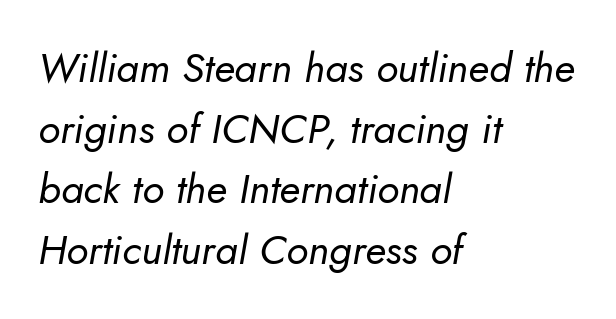
Q: Is the text bold? A: No.
Q: Is the text italic (slanted)? A: Yes, it leans right by about 5 degrees.
Q: Is the text underlined? A: No.
Q: How is the paragraph aligned? A: Left-aligned.
Q: Is the spacing between letters normal or unusually wide? A: Normal.
Q: Is the spacing between lines tight, normal or loose? A: Normal.
Q: Width (condensed, normal, or wide)? A: Normal.
Q: Stroke contrast? A: Low.
Q: x-height? A: Small.
Q: Monospaced? A: No.
